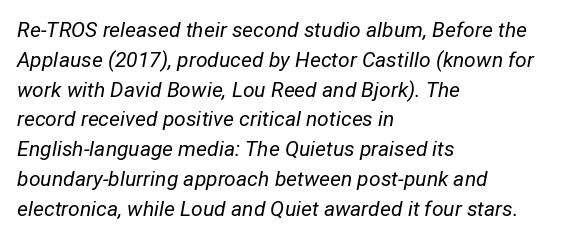
The image shows 21 px text type, italic (leaning right); set left-aligned, normal line spacing (1.42x), normal letter spacing, not underlined.
